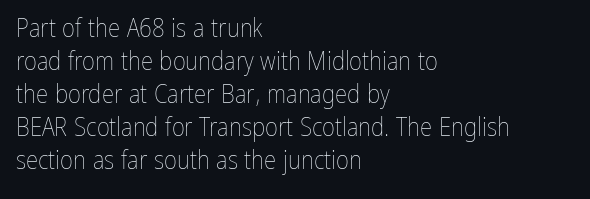
The setting favours the left margin, as ordinary paragraphs usually do. The letters stand upright; this is a roman face. Does the leading feel generous? No, just average. The passage shown has conventional tracking throughout. Each stroke keeps to a modest, everyday thickness or less.
